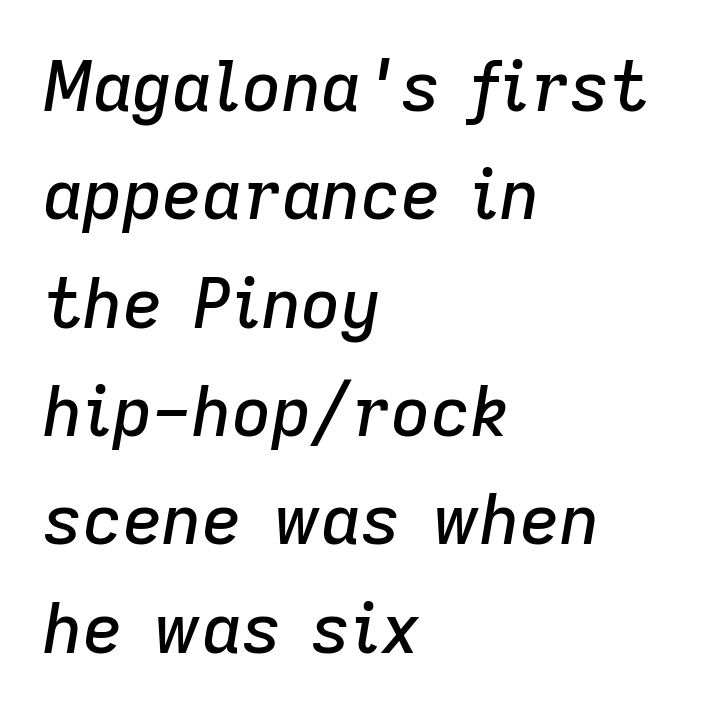
Q: Is the text italic (slanted)? A: Yes, it leans right by about 9 degrees.
Q: Is the text underlined? A: No.
Q: How is the paragraph aligned? A: Left-aligned.
Q: Is the spacing between letters normal or unusually wide? A: Normal.
Q: Is the spacing between lines tight, normal or loose? A: Normal.
Q: Width (condensed, normal, or wide)? A: Normal.
Q: Stroke contrast? A: Low.
Q: x-height? A: Medium.
Q: Monospaced? A: No.
